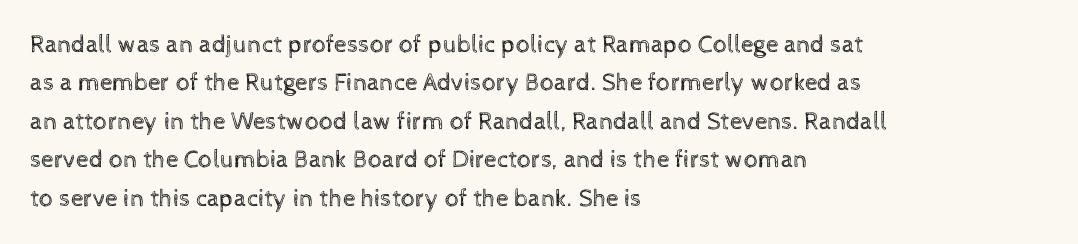
This sample uses an upright cut, with every glyph sitting square on the baseline. The string is rendered with underlining switched off. Tracking value appears to be zero — textbook default spacing. The lines in this sample share a left origin and differ only in where they stop. Vertical spacing — default.
